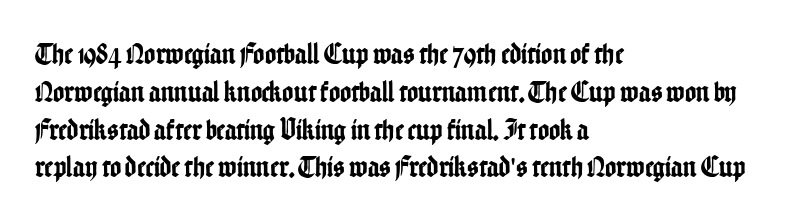
Notice how descenders clear the ascenders below comfortably — that's standard leading. Has an underline been added? It has not. The face used here is rendered with its standard letterfit. Font category for this specimen: sans-serif. Do the characters align in a grid? No, the font is proportional. The lettering holds an erect, upright posture throughout.
